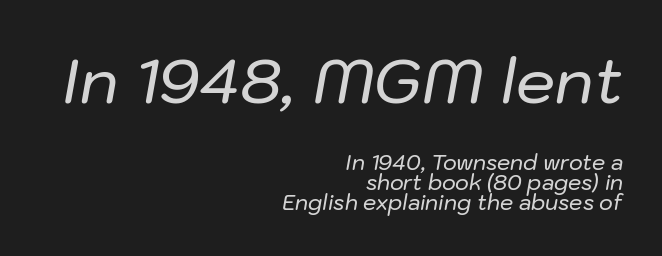
{"italic": "yes", "lean": "right", "slant_degrees": 10, "width": "normal", "stroke_contrast": "low", "x_height": "medium", "monospaced": "no", "underline": "no", "align": "right", "line_spacing": "tight", "line_spacing_ratio": 0.96, "letter_spacing": "normal", "letter_spacing_em": 0.0, "larger_block": "first", "size_ratio": 2.95, "glyph_px": 62}
